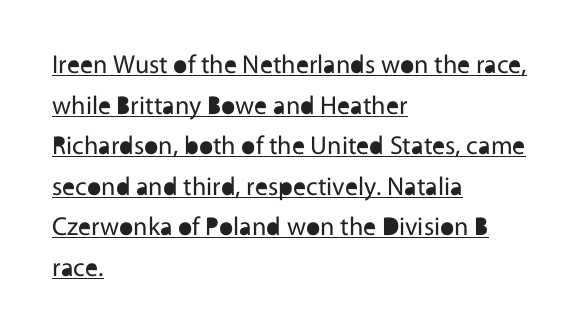
{"italic": "no", "bold": "no", "underline": "yes", "align": "left", "line_spacing": "normal", "line_spacing_ratio": 1.56, "letter_spacing": "normal", "letter_spacing_em": 0.0, "glyph_px": 26}
